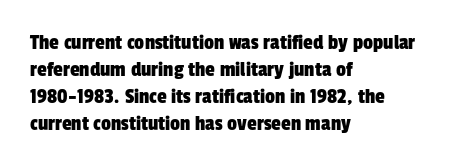
The image shows 22 px text type; set left-aligned, line spacing 1.22x, normal letter spacing, not underlined.
